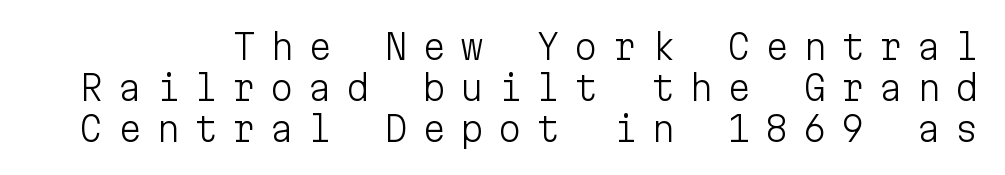
Has an underline been added? It has not. The weight tops out at a normal text grade. Monospaced: the letters line up in strict vertical columns. Ordinary non-slanted type is in use. The letters are spread apart with noticeably loose tracking. Font category for this specimen: sans-serif.
